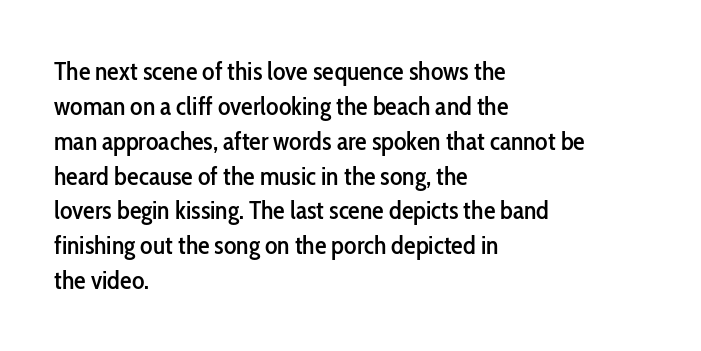
The letters stand straight up with perfectly vertical stems. Anything drawn beneath the words? Only blank space. Vertical spacing — default. Short note: letters normally spaced. Leftover space on each line is placed entirely after the last word.
